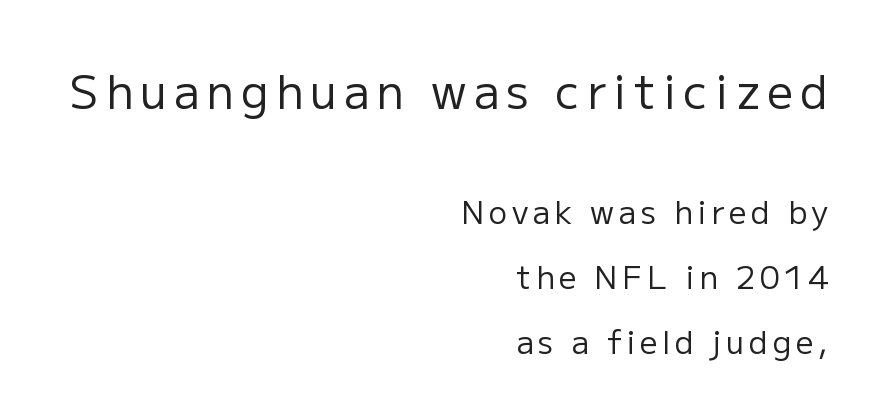
{"serif": "no", "italic": "no", "bold": "no", "weight": "regular", "width": "normal", "stroke_contrast": "low", "x_height": "medium", "monospaced": "no", "underline": "no", "align": "right", "line_spacing": "loose", "line_spacing_ratio": 2.09, "larger_block": "first", "size_ratio": 1.48, "glyph_px": 46}
